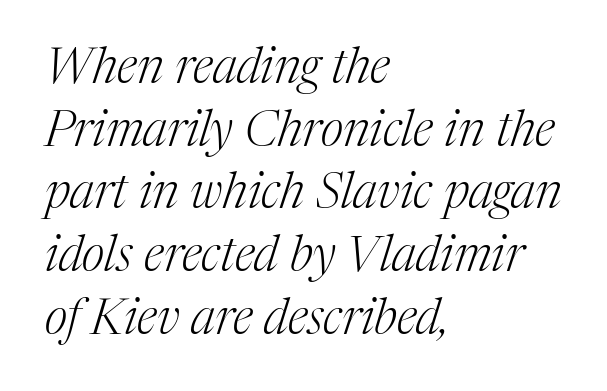
The letters sit at their default tracking, neither squeezed nor spread. The area under the type is left untouched. Tall strokes in this sample are angled rather than plumb. Is there much room between lines? A standard amount, neither cramped nor airy.
